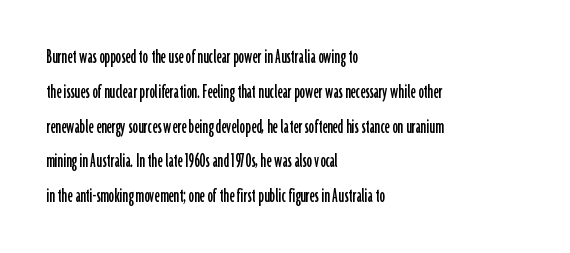
Q: Is the text italic (slanted)? A: No, it is upright.
Q: Is the text underlined? A: No.
Q: How is the paragraph aligned? A: Left-aligned.
Q: Is the spacing between letters normal or unusually wide? A: Normal.
Q: Is the spacing between lines tight, normal or loose? A: Normal.
